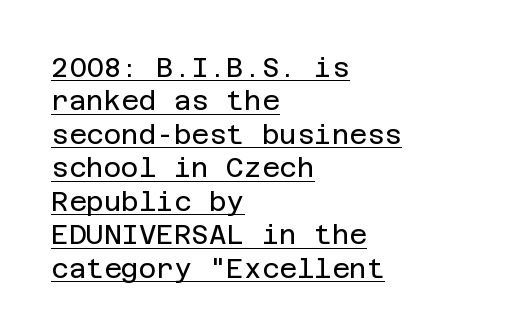
The image shows 27 px text type, upright; set left-aligned, line spacing 1.24x, normal letter spacing, underlined.
